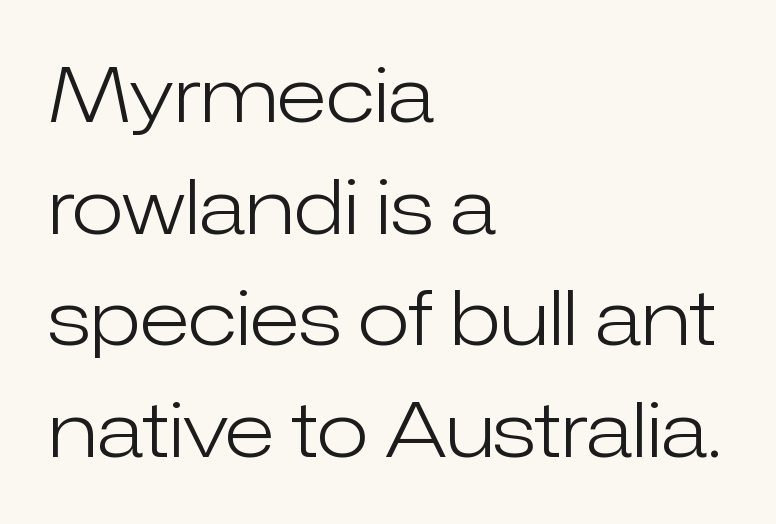
Q: Is the text bold? A: No.
Q: Is the text italic (slanted)? A: No, it is upright.
Q: Is the typeface a serif or a sans-serif typeface? A: Sans-serif.
Q: Is the text underlined? A: No.
Q: How is the paragraph aligned? A: Left-aligned.
Q: Is the spacing between letters normal or unusually wide? A: Normal.
Q: Is the spacing between lines tight, normal or loose? A: Normal.
Q: Width (condensed, normal, or wide)? A: Normal.
Q: Stroke contrast? A: Low.
Q: x-height? A: Medium.
Q: Monospaced? A: No.
